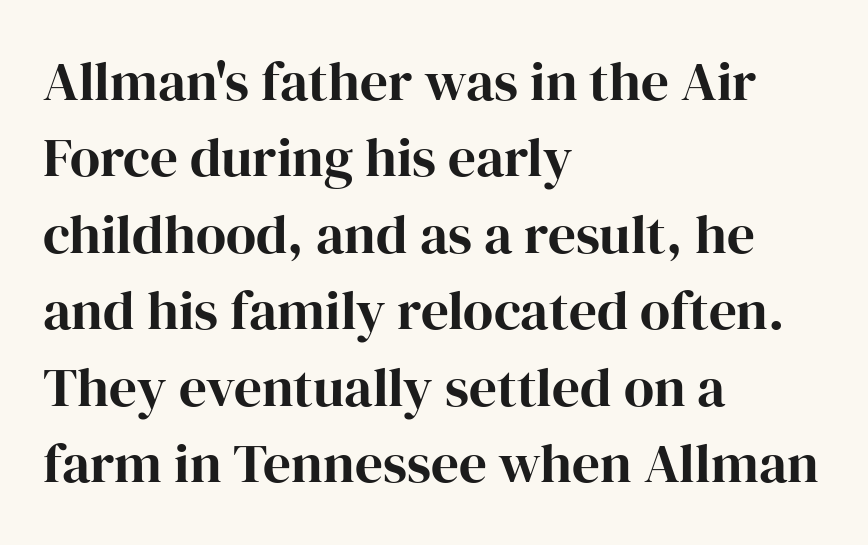
{"serif": "yes", "italic": "no", "bold": "yes", "weight": "bold", "width": "normal", "stroke_contrast": "high", "x_height": "medium", "monospaced": "no", "underline": "no", "align": "left", "line_spacing": "normal", "line_spacing_ratio": 1.39, "letter_spacing": "normal", "letter_spacing_em": 0.0, "glyph_px": 55}
